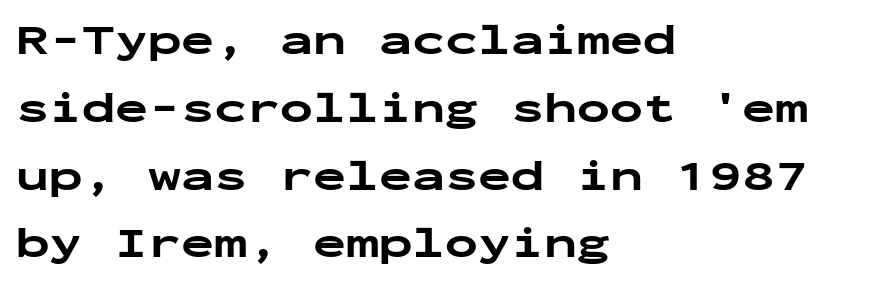
One glance says typical: line gaps are just what's usual. Students, note that the glyphs here touch the page at normal intervals. Does the type have serifs? No, each stem ends abruptly. The letters stand straight up with perfectly vertical stems.
